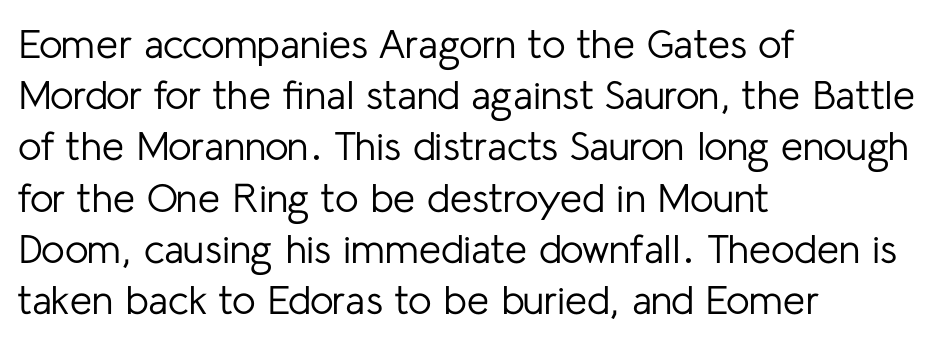
Q: Is the text bold? A: No.
Q: Is the text italic (slanted)? A: No, it is upright.
Q: Is the typeface a serif or a sans-serif typeface? A: Sans-serif.
Q: Is the text underlined? A: No.
Q: How is the paragraph aligned? A: Left-aligned.
Q: Is the spacing between letters normal or unusually wide? A: Normal.
Q: Is the spacing between lines tight, normal or loose? A: Normal.
Q: Width (condensed, normal, or wide)? A: Normal.
Q: Stroke contrast? A: Low.
Q: x-height? A: Medium.
Q: Monospaced? A: No.
